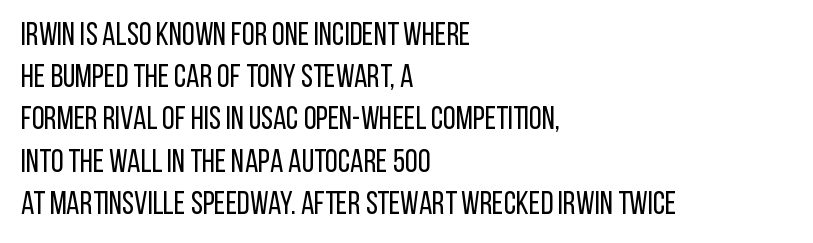
{"serif": "no", "italic": "no", "bold": "no", "weight": "regular", "width": "condensed", "stroke_contrast": "low", "x_height": "large", "monospaced": "no", "underline": "no", "align": "left", "line_spacing": "normal", "line_spacing_ratio": 1.32, "letter_spacing": "normal", "letter_spacing_em": 0.0, "glyph_px": 32}
